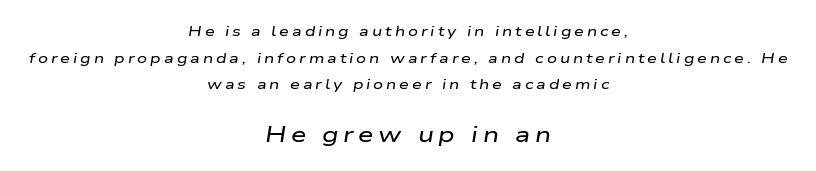
Q: Is the text italic (slanted)? A: Yes, it leans right by about 9 degrees.
Q: Is the text underlined? A: No.
Q: How is the paragraph aligned? A: Centered.
Q: Is the spacing between letters normal or unusually wide? A: Unusually wide.
Q: Is the spacing between lines tight, normal or loose? A: Loose.
Q: Which block of text is set in a larger size, the first (top) or the second (bottom)? A: The second (bottom) one.
